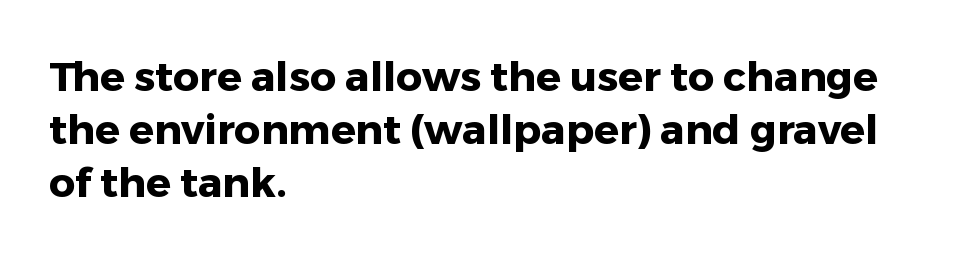
Q: Is the text bold? A: Yes.
Q: Is the text italic (slanted)? A: No, it is upright.
Q: Is the typeface a serif or a sans-serif typeface? A: Sans-serif.
Q: Is the text underlined? A: No.
Q: How is the paragraph aligned? A: Left-aligned.
Q: Is the spacing between letters normal or unusually wide? A: Normal.
Q: Is the spacing between lines tight, normal or loose? A: Normal.
Q: Width (condensed, normal, or wide)? A: Normal.
Q: Stroke contrast? A: Low.
Q: x-height? A: Medium.
Q: Monospaced? A: No.
